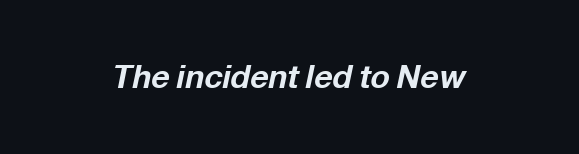
The image shows 32 px bold type, italic (leaning right); set centered, normal letter spacing, not underlined; low stroke contrast and a medium x-height.
